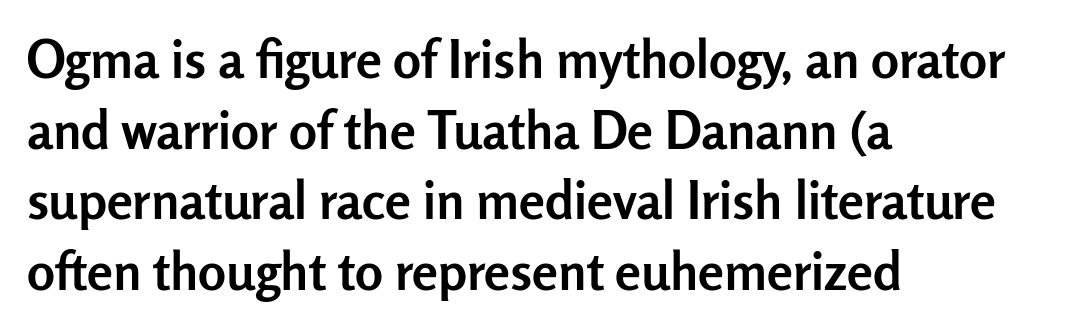
{"serif": "no", "italic": "no", "bold": "yes", "weight": "semibold", "width": "normal", "stroke_contrast": "low", "x_height": "medium", "monospaced": "no", "underline": "no", "align": "left", "line_spacing": "normal", "line_spacing_ratio": 1.36, "letter_spacing": "normal", "letter_spacing_em": 0.0, "glyph_px": 52}
